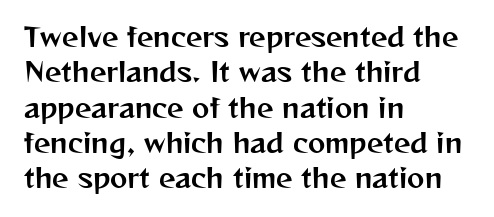
{"italic": "no", "underline": "no", "align": "left", "line_spacing": "normal", "line_spacing_ratio": 1.36, "letter_spacing": "normal", "letter_spacing_em": 0.0, "glyph_px": 26}
